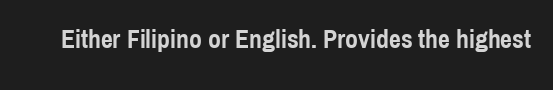
Q: Is the text bold? A: Yes.
Q: Is the text italic (slanted)? A: No, it is upright.
Q: Is the text underlined? A: No.
Q: Is the spacing between letters normal or unusually wide? A: Normal.
